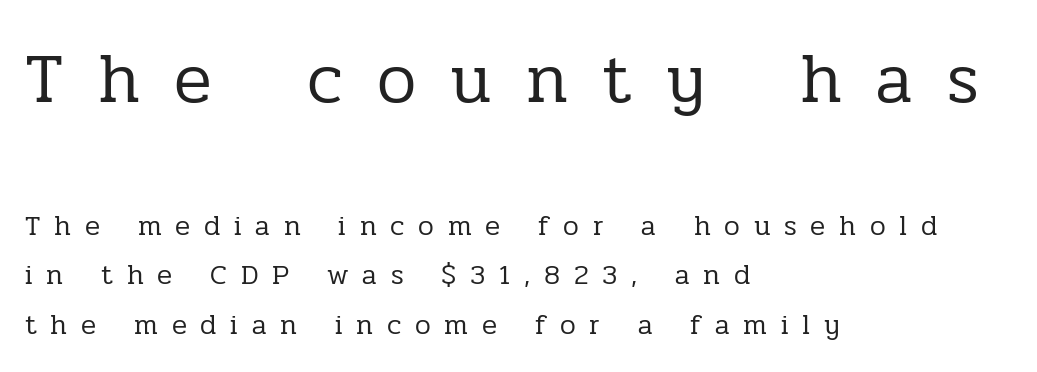
The image shows 70 px regular-weight serif type, upright; set left-aligned, line spacing 1.76x, unusually wide letter spacing (+0.49 em), not underlined; the first (top) block is 2.5x larger; low stroke contrast and a medium x-height.
